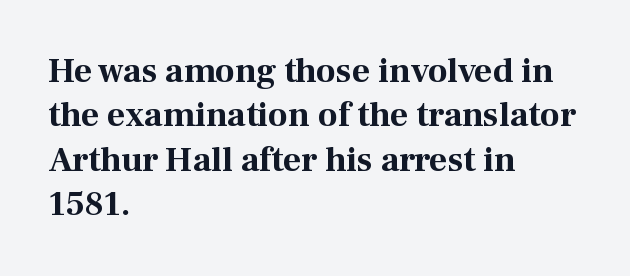
Q: Is the text bold? A: Yes.
Q: Is the text italic (slanted)? A: No, it is upright.
Q: Is the typeface a serif or a sans-serif typeface? A: Serif.
Q: Is the text underlined? A: No.
Q: How is the paragraph aligned? A: Left-aligned.
Q: Is the spacing between letters normal or unusually wide? A: Normal.
Q: Is the spacing between lines tight, normal or loose? A: Normal.
Q: Width (condensed, normal, or wide)? A: Normal.
Q: Stroke contrast? A: Medium.
Q: x-height? A: Medium.
Q: Monospaced? A: No.
